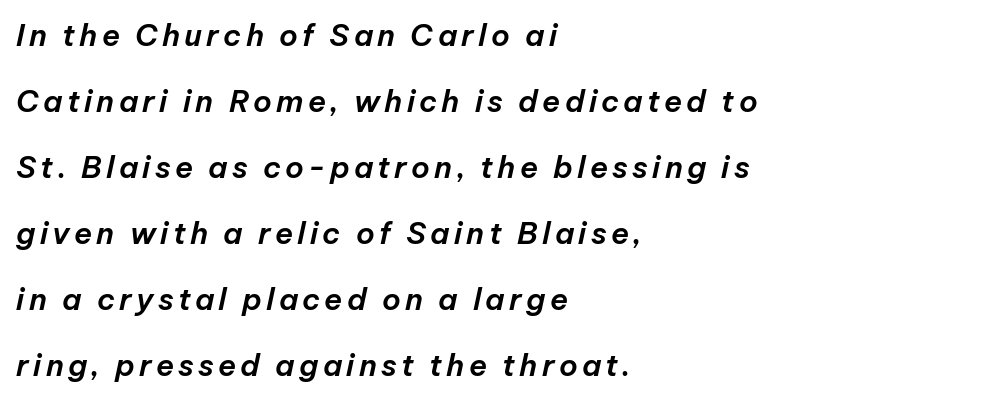
Any mark beneath the type? The region is blank. Vertically, the passage feels expansive, rows floating well apart. The face used here is proportionally spaced, like ordinary book or web type. The paragraph shown leans on its left margin.
